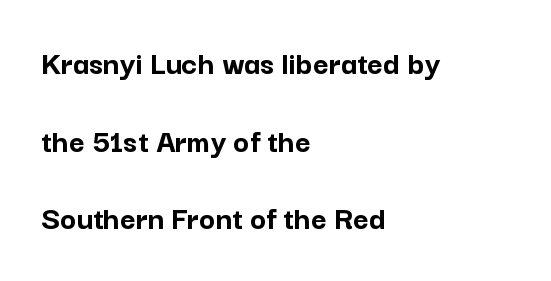
The image shows 34 px semibold sans-serif type, upright; set left-aligned, loose line spacing (2.28x), normal letter spacing, not underlined; low stroke contrast and a medium x-height.
